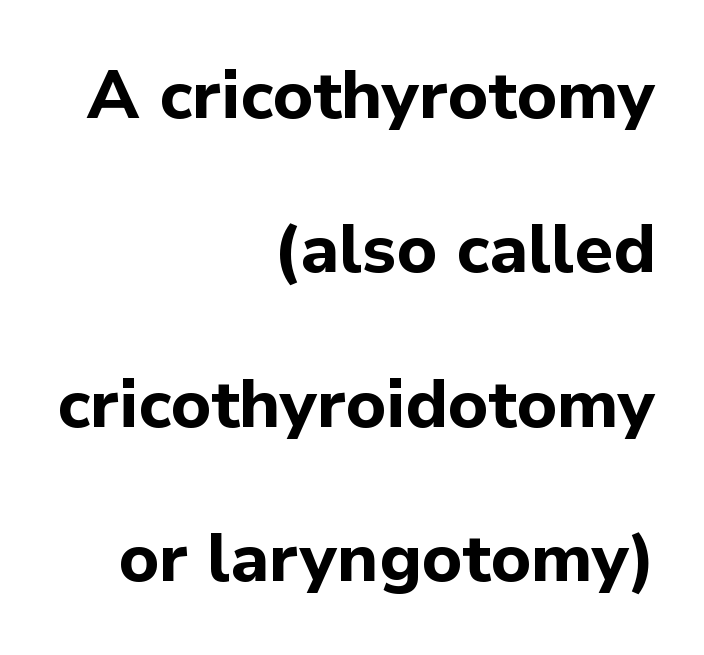
Q: Is the text bold? A: Yes.
Q: Is the text italic (slanted)? A: No, it is upright.
Q: Is the typeface a serif or a sans-serif typeface? A: Sans-serif.
Q: Is the text underlined? A: No.
Q: How is the paragraph aligned? A: Right-aligned.
Q: Is the spacing between letters normal or unusually wide? A: Normal.
Q: Is the spacing between lines tight, normal or loose? A: Loose.
Q: Width (condensed, normal, or wide)? A: Normal.
Q: Stroke contrast? A: Low.
Q: x-height? A: Medium.
Q: Monospaced? A: No.
